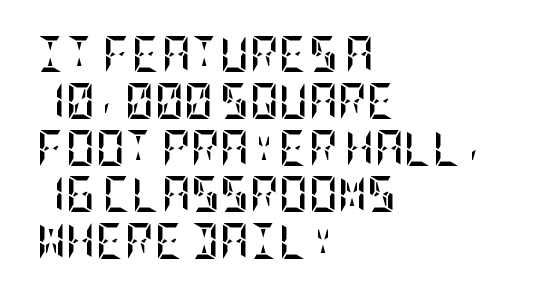
{"italic": "no", "bold": "yes", "weight": "semibold", "width": "condensed", "stroke_contrast": "low", "x_height": "large", "underline": "no", "align": "left", "line_spacing": "normal", "line_spacing_ratio": 1.3, "letter_spacing": "normal", "letter_spacing_em": 0.0, "glyph_px": 36}
